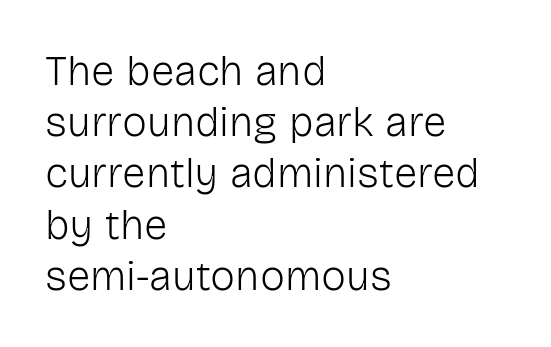
The image shows 42 px light sans-serif type, upright; set left-aligned, line spacing 1.22x, normal letter spacing, not underlined; low stroke contrast and a medium x-height.
